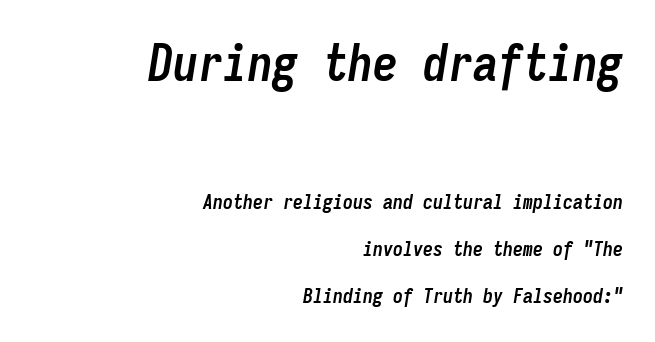
Glance below the letters and you will spot only blank space. In terms of leading, this rendering errs on the spacious side. The sample has been set heavy, in full bold. Typeset ragged left — the right edge is the straight one. Think of a typewriter: that constant character pitch is what you see here. Is the letter spacing exaggerated? No — it looks like the ordinary default.
